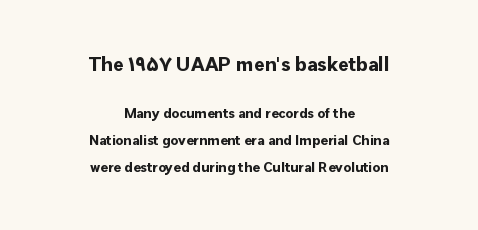
Q: Is the text bold? A: Yes.
Q: Is the text italic (slanted)? A: No, it is upright.
Q: Is the text underlined? A: No.
Q: How is the paragraph aligned? A: Centered.
Q: Is the spacing between letters normal or unusually wide? A: Normal.
Q: Is the spacing between lines tight, normal or loose? A: Loose.
Q: Which block of text is set in a larger size, the first (top) or the second (bottom)? A: The first (top) one.
